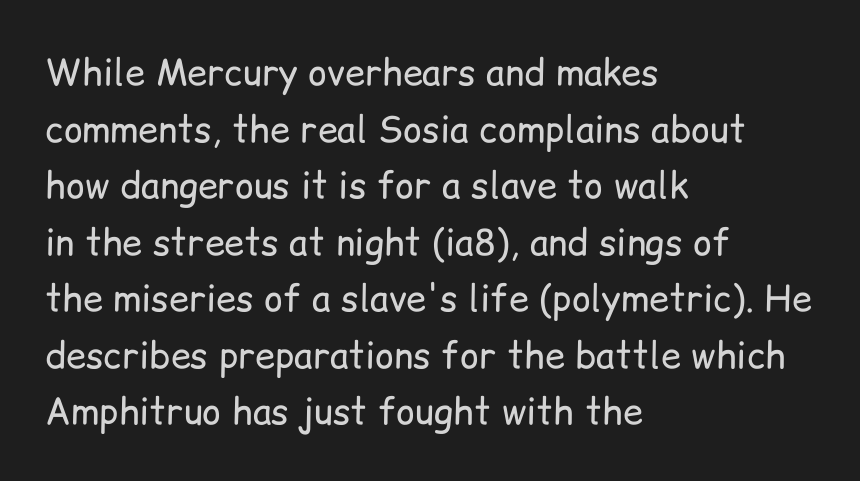
Q: Is the text bold? A: No.
Q: Is the text italic (slanted)? A: No, it is upright.
Q: Is the typeface a serif or a sans-serif typeface? A: Sans-serif.
Q: Is the text underlined? A: No.
Q: How is the paragraph aligned? A: Left-aligned.
Q: Is the spacing between letters normal or unusually wide? A: Normal.
Q: Is the spacing between lines tight, normal or loose? A: Normal.
Q: Width (condensed, normal, or wide)? A: Normal.
Q: Stroke contrast? A: Low.
Q: x-height? A: Medium.
Q: Monospaced? A: No.
